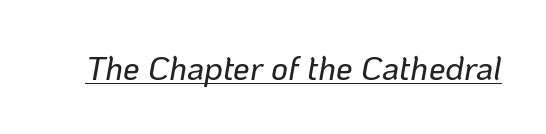
Q: Is the text italic (slanted)? A: Yes, it leans right by about 10 degrees.
Q: Is the text underlined? A: Yes.
Q: Is the spacing between letters normal or unusually wide? A: Normal.
Q: Width (condensed, normal, or wide)? A: Normal.
Q: Stroke contrast? A: Low.
Q: x-height? A: Medium.
Q: Monospaced? A: No.
